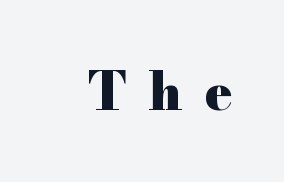
The image shows 52 px heavy, wide serif type, upright; set unusually wide letter spacing (+0.43 em), not underlined; high stroke contrast and a small x-height.
